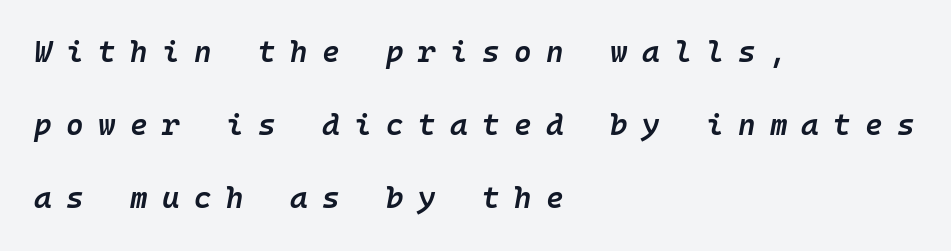
The image shows 30 px semibold type, italic (leaning right), monospaced; set left-aligned, loose line spacing (2.44x), unusually wide letter spacing (+0.48 em), not underlined; low stroke contrast and a medium x-height.
